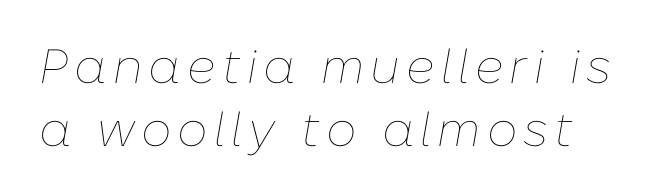
{"italic": "yes", "lean": "right", "slant_degrees": 10, "bold": "no", "weight": "thin", "width": "normal", "stroke_contrast": "low", "x_height": "medium", "monospaced": "no", "underline": "no", "line_spacing": "normal", "line_spacing_ratio": 1.32, "glyph_px": 48}
